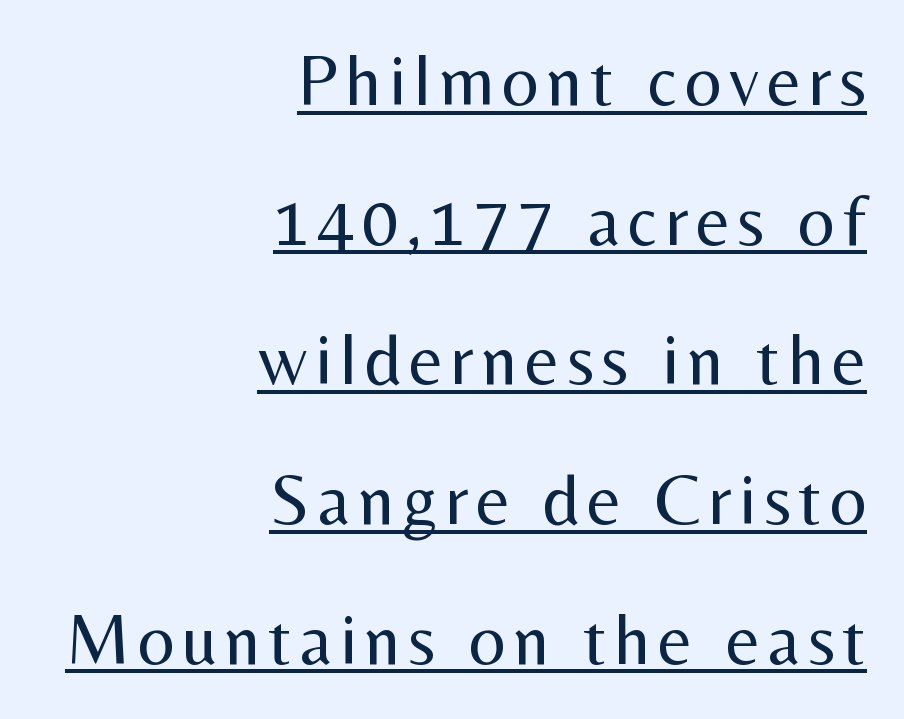
Q: Is the text bold? A: No.
Q: Is the text italic (slanted)? A: No, it is upright.
Q: Is the typeface a serif or a sans-serif typeface? A: Sans-serif.
Q: Is the text underlined? A: Yes.
Q: How is the paragraph aligned? A: Right-aligned.
Q: Is the spacing between lines tight, normal or loose? A: Loose.
Q: Width (condensed, normal, or wide)? A: Normal.
Q: Stroke contrast? A: Medium.
Q: x-height? A: Medium.
Q: Monospaced? A: No.
